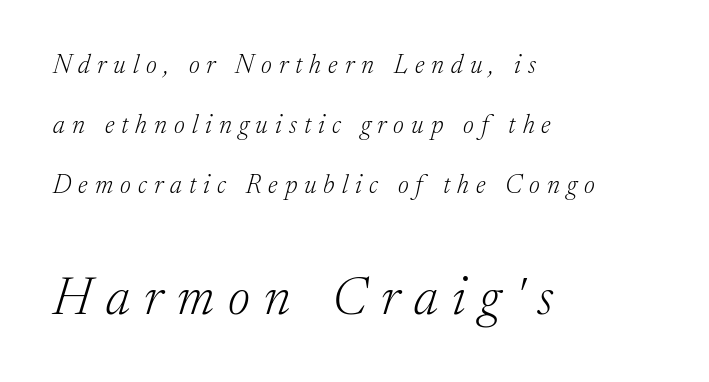
The image shows 53 px light serif type, italic (leaning right); set left-aligned, loose line spacing (2.3x), unusually wide letter spacing (+0.27 em), not underlined; the second (bottom) block is 2.04x larger; low stroke contrast and a medium x-height.
